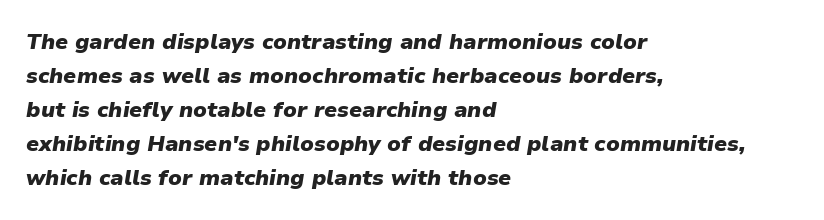
{"italic": "yes", "lean": "right", "slant_degrees": 9, "bold": "yes", "underline": "no", "align": "left", "line_spacing": "normal", "line_spacing_ratio": 1.55, "letter_spacing": "normal", "letter_spacing_em": 0.0, "glyph_px": 22}
